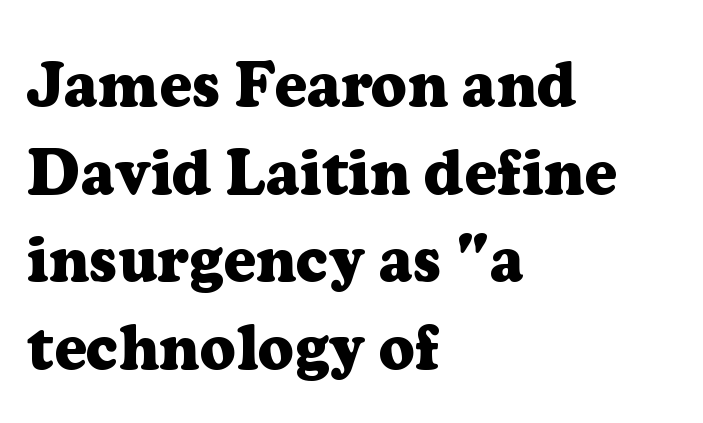
Q: Is the text bold? A: Yes.
Q: Is the text italic (slanted)? A: No, it is upright.
Q: Is the typeface a serif or a sans-serif typeface? A: Serif.
Q: Is the text underlined? A: No.
Q: How is the paragraph aligned? A: Left-aligned.
Q: Is the spacing between letters normal or unusually wide? A: Normal.
Q: Is the spacing between lines tight, normal or loose? A: Normal.
Q: Width (condensed, normal, or wide)? A: Normal.
Q: Stroke contrast? A: Low.
Q: x-height? A: Medium.
Q: Monospaced? A: No.
